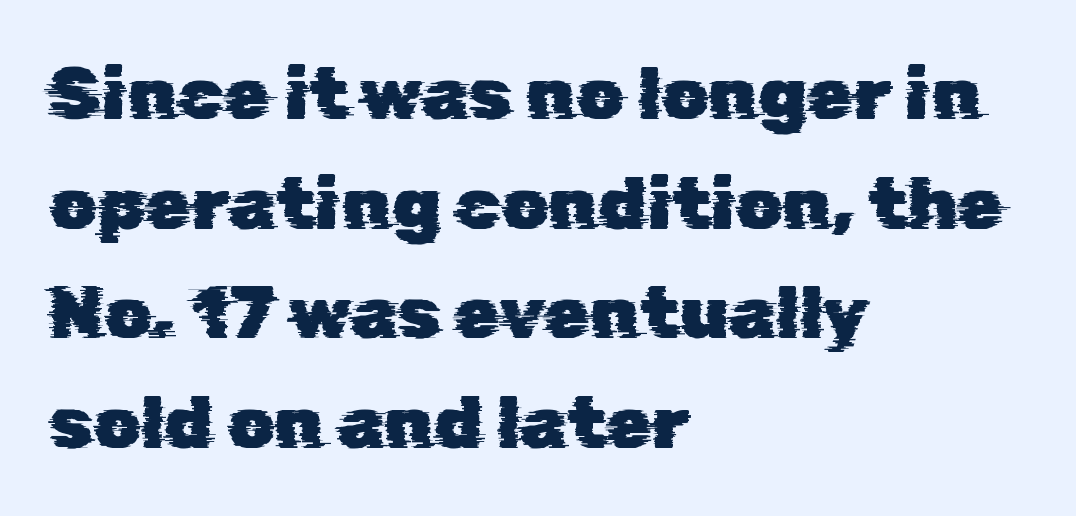
The image shows 74 px sans-serif type; set left-aligned, normal line spacing (1.48x), normal letter spacing, not underlined; low stroke contrast and a medium x-height.
